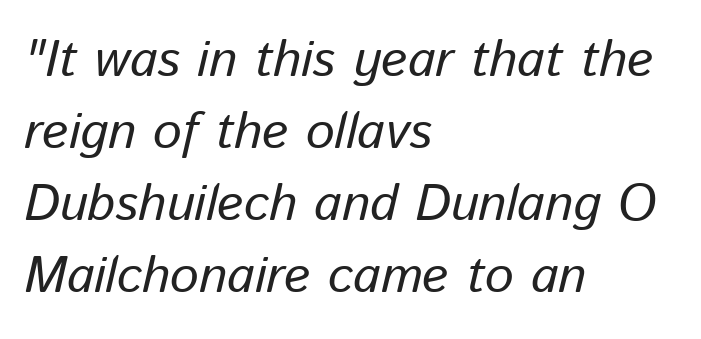
Q: Is the text italic (slanted)? A: Yes, it leans right by about 13 degrees.
Q: Is the text underlined? A: No.
Q: How is the paragraph aligned? A: Left-aligned.
Q: Is the spacing between letters normal or unusually wide? A: Normal.
Q: Is the spacing between lines tight, normal or loose? A: Normal.
Q: Width (condensed, normal, or wide)? A: Normal.
Q: Stroke contrast? A: Low.
Q: x-height? A: Medium.
Q: Monospaced? A: No.
